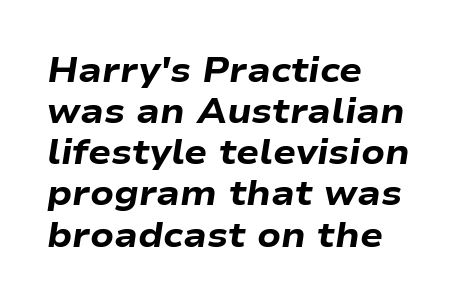
{"italic": "yes", "lean": "right", "slant_degrees": 9, "bold": "yes", "weight": "heavy", "width": "wide", "stroke_contrast": "low", "x_height": "medium", "monospaced": "no", "underline": "no", "align": "left", "line_spacing_ratio": 1.21, "letter_spacing": "normal", "letter_spacing_em": 0.0, "glyph_px": 34}
